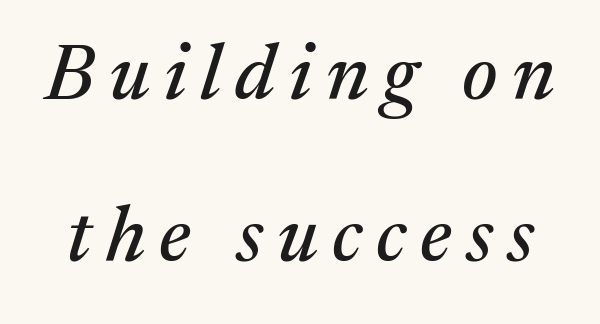
Q: Is the text italic (slanted)? A: Yes, it leans right by about 17 degrees.
Q: Is the typeface a serif or a sans-serif typeface? A: Serif.
Q: Is the text underlined? A: No.
Q: Is the spacing between lines tight, normal or loose? A: Loose.
Q: Width (condensed, normal, or wide)? A: Normal.
Q: Stroke contrast? A: Medium.
Q: x-height? A: Medium.
Q: Monospaced? A: No.
